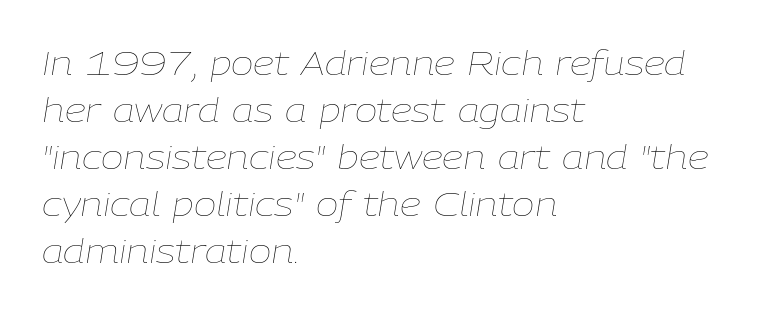
Words appear dense and cohesive because spacing is normal. The letters advance in unequal steps, a hallmark of proportional type. Has an underline been added? It has not. The strokes carry an ordinary text weight at most. Whoever set this chose a conventional vertical rhythm.
